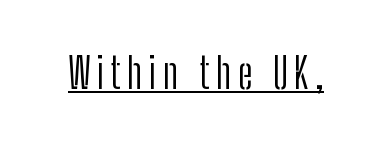
Q: Is the text bold? A: No.
Q: Is the text italic (slanted)? A: No, it is upright.
Q: Is the typeface a serif or a sans-serif typeface? A: Sans-serif.
Q: Is the text underlined? A: Yes.
Q: Width (condensed, normal, or wide)? A: Condensed.
Q: Stroke contrast? A: Low.
Q: x-height? A: Medium.
Q: Monospaced? A: No.
